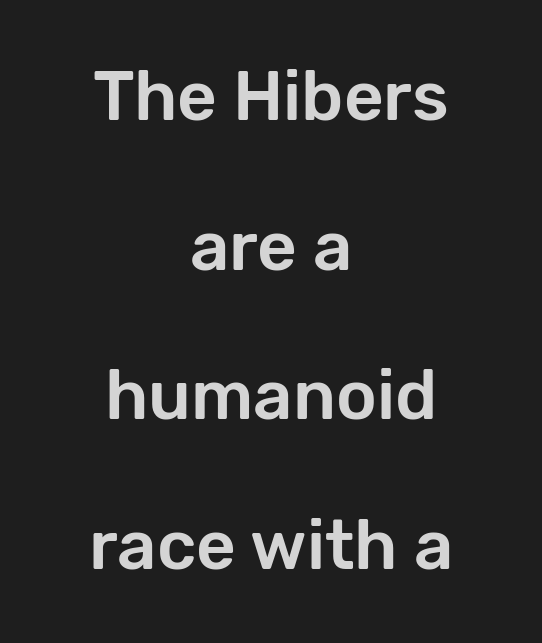
Think of a printed novel: that variable character pitch is what you see here. Look at the tracking — it's just the regular setting, nothing added. Line starts and ends both wander, symmetrically. You can tell from the bare stems that sans-serif type was used. The block of text is sparse from top to bottom, with ample space between rows.
